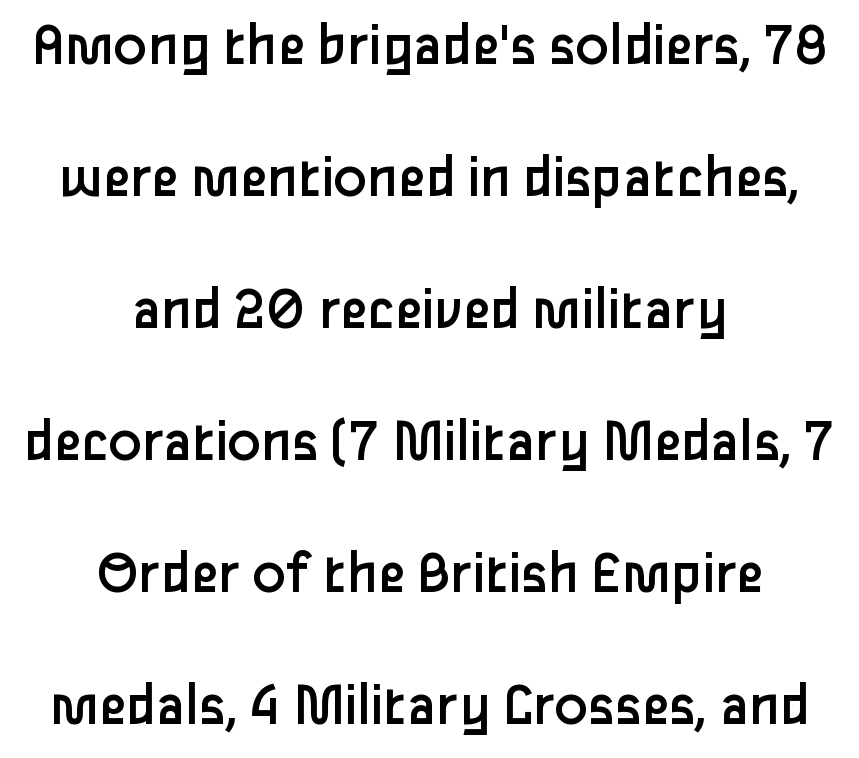
The whitespace from short lines is split evenly between both sides. Default kerning and tracking; the words read as compact shapes. Each row of text sits above clean, open space. You could fit nearly another row in the gap between these rows. Varying glyph widths throughout — classic text-font behaviour.
